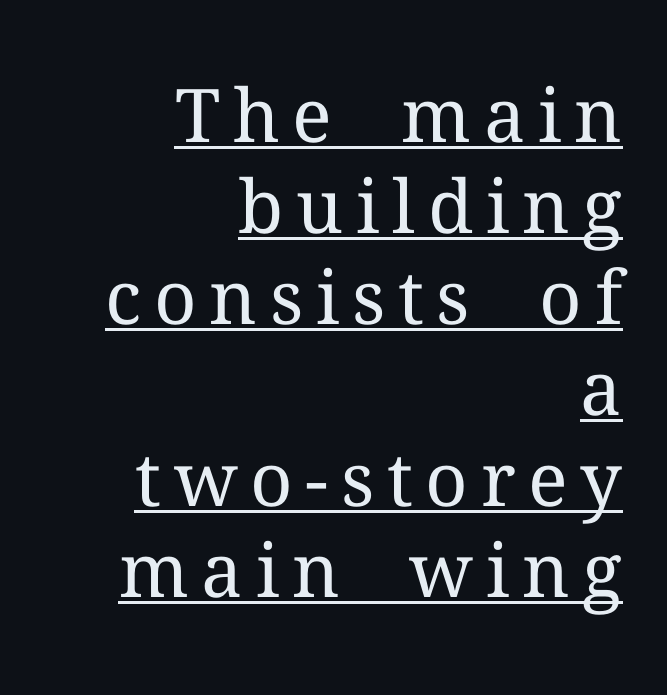
The image shows 74 px regular-weight serif type, upright; set right-aligned, line spacing 1.23x, underlined; medium stroke contrast and a medium x-height.
